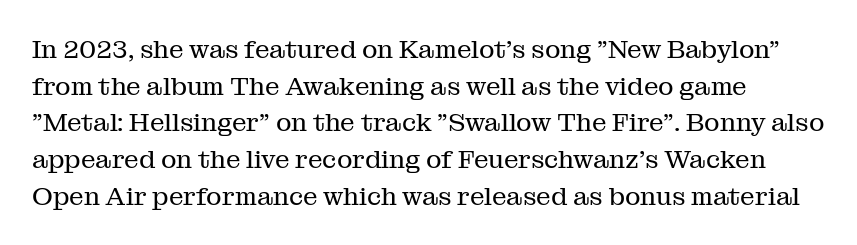
{"italic": "no", "bold": "no", "underline": "no", "line_spacing": "normal", "line_spacing_ratio": 1.41, "letter_spacing": "normal", "letter_spacing_em": 0.0, "glyph_px": 26}
